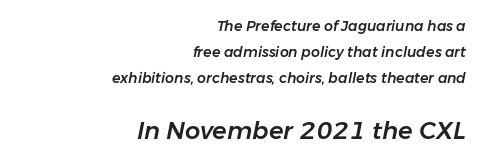
Underline: absent. Yep, that's italic — everything's leaning. Is the letter spacing exaggerated? No — it looks like the ordinary default. Each line ends at the same right margin while the left side varies. Top chunk: small. Bottom chunk: large.
